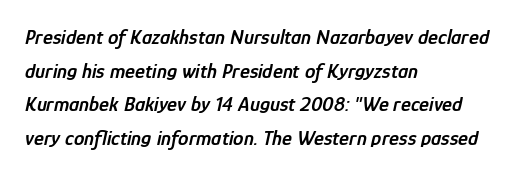
{"italic": "yes", "lean": "right", "slant_degrees": 12, "bold": "semi", "underline": "no", "align": "left", "line_spacing": "normal", "line_spacing_ratio": 1.6, "letter_spacing": "normal", "letter_spacing_em": 0.0, "glyph_px": 21}
